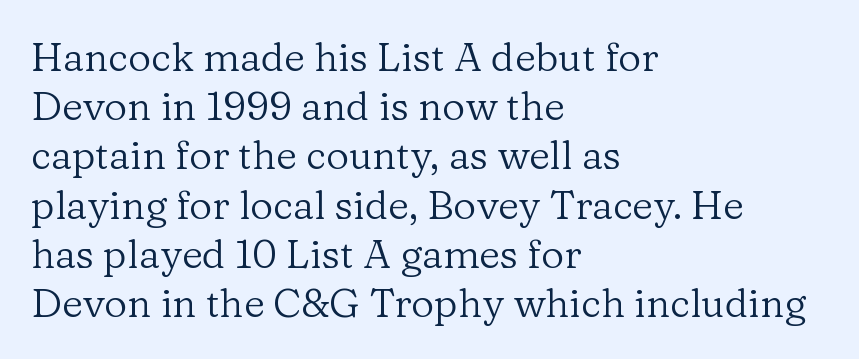
Q: Is the text bold? A: No.
Q: Is the text italic (slanted)? A: No, it is upright.
Q: Is the typeface a serif or a sans-serif typeface? A: Serif.
Q: Is the text underlined? A: No.
Q: How is the paragraph aligned? A: Left-aligned.
Q: Is the spacing between letters normal or unusually wide? A: Normal.
Q: Width (condensed, normal, or wide)? A: Normal.
Q: Stroke contrast? A: Low.
Q: x-height? A: Medium.
Q: Monospaced? A: No.
